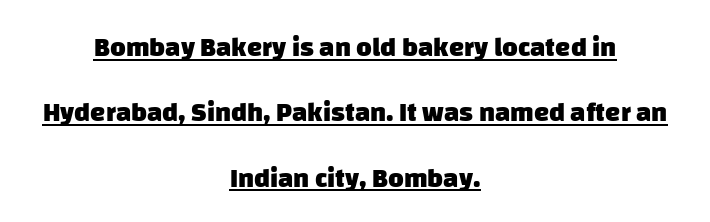
Q: Is the text bold? A: Yes.
Q: Is the text underlined? A: Yes.
Q: How is the paragraph aligned? A: Centered.
Q: Is the spacing between letters normal or unusually wide? A: Normal.
Q: Is the spacing between lines tight, normal or loose? A: Loose.
